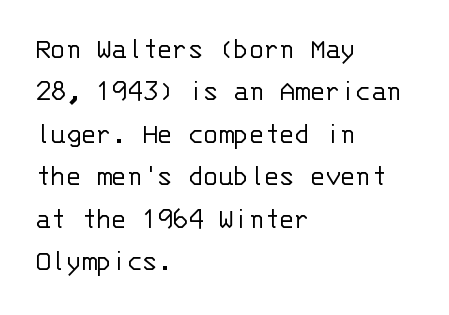
Q: Is the text bold? A: No.
Q: Is the text italic (slanted)? A: No, it is upright.
Q: Is the typeface a serif or a sans-serif typeface? A: Sans-serif.
Q: Is the text underlined? A: No.
Q: How is the paragraph aligned? A: Left-aligned.
Q: Is the spacing between letters normal or unusually wide? A: Normal.
Q: Is the spacing between lines tight, normal or loose? A: Normal.
Q: Width (condensed, normal, or wide)? A: Normal.
Q: Stroke contrast? A: Low.
Q: x-height? A: Large.
Q: Monospaced? A: Yes.
